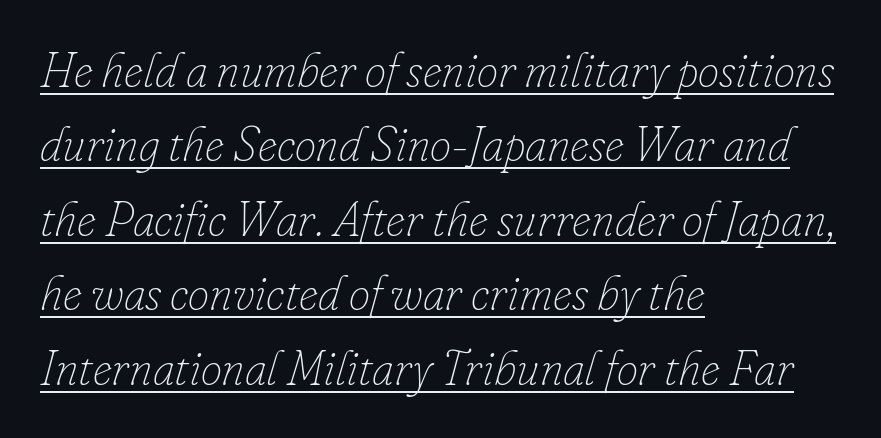
{"italic": "yes", "lean": "right", "slant_degrees": 16, "bold": "no", "weight": "thin", "width": "normal", "stroke_contrast": "low", "x_height": "small", "monospaced": "no", "underline": "yes", "align": "left", "line_spacing": "normal", "line_spacing_ratio": 1.55, "letter_spacing": "normal", "letter_spacing_em": 0.0, "glyph_px": 48}
